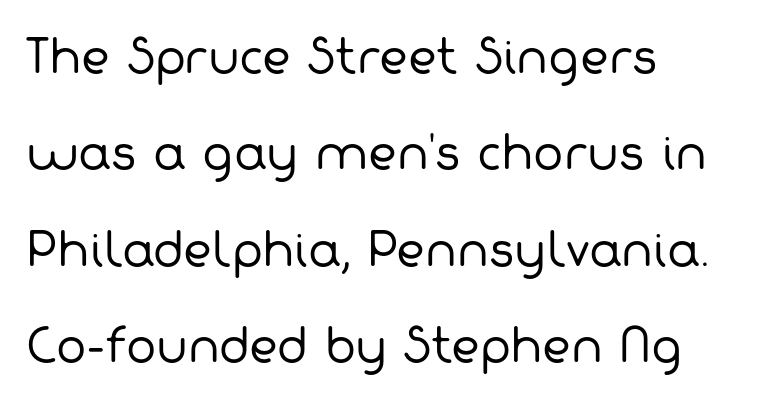
Where is the straight margin? On the left. Letters have the restrained weight of plain body copy at most. The type is set solid horizontally, with unmodified tracking. Letterform terminals end flat and unadorned throughout the passage. Only glyphs here, with clear space below each row. The letters advance in unequal steps, a hallmark of proportional type.
